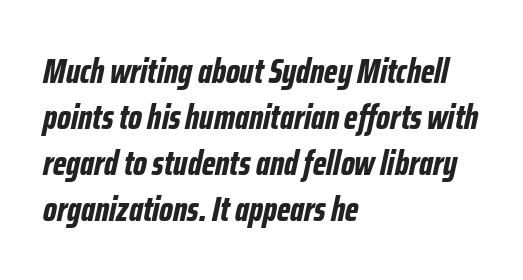
The image shows 35 px bold, condensed type, italic (leaning right); set left-aligned, normal line spacing (1.31x), normal letter spacing, not underlined; low stroke contrast and a medium x-height.
